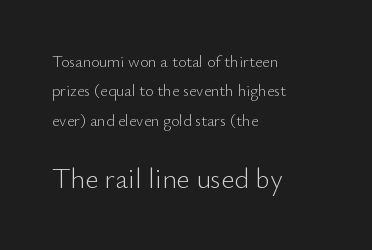
Q: Is the text bold? A: No.
Q: Is the text italic (slanted)? A: No, it is upright.
Q: Is the typeface a serif or a sans-serif typeface? A: Sans-serif.
Q: Is the text underlined? A: No.
Q: How is the paragraph aligned? A: Left-aligned.
Q: Is the spacing between letters normal or unusually wide? A: Normal.
Q: Which block of text is set in a larger size, the first (top) or the second (bottom)? A: The second (bottom) one.
Q: Width (condensed, normal, or wide)? A: Normal.
Q: Stroke contrast? A: Low.
Q: x-height? A: Small.
Q: Monospaced? A: No.
